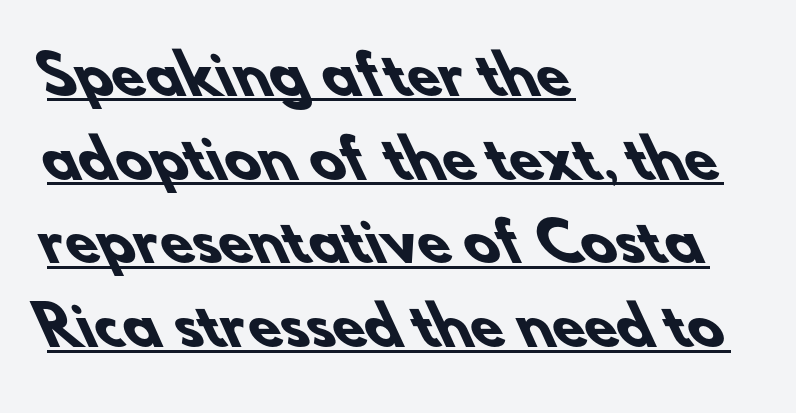
Varying glyph widths throughout — classic text-font behaviour. Typographically, this falls in the sans-serif category. Short and long lines alike share a common starting point at left. These words are printed bold, with thick strokes throughout. Observe the ordinary spacing: letters are neighbours, not strangers.
